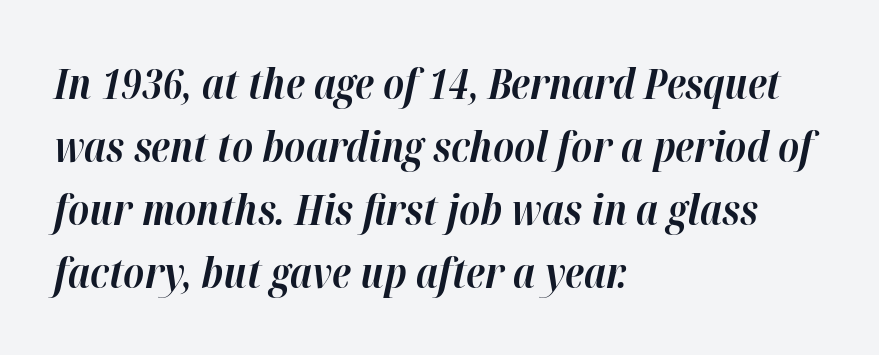
The image shows 42 px bold type, italic (leaning right); set left-aligned, normal line spacing (1.5x), normal letter spacing, not underlined; high stroke contrast and a medium x-height.
